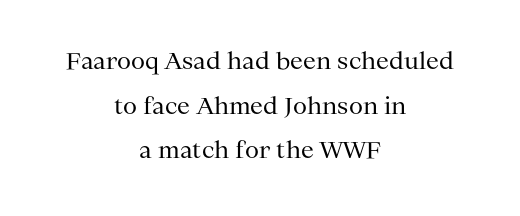
Q: Is the text bold? A: No.
Q: Is the text italic (slanted)? A: No, it is upright.
Q: Is the text underlined? A: No.
Q: How is the paragraph aligned? A: Centered.
Q: Is the spacing between letters normal or unusually wide? A: Normal.
Q: Is the spacing between lines tight, normal or loose? A: Loose.
